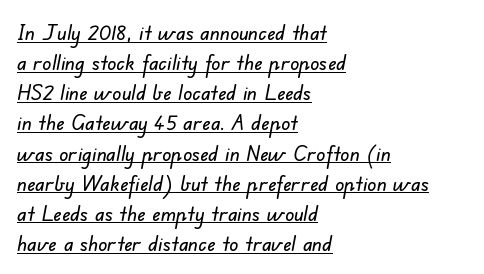
Q: Is the text underlined? A: Yes.
Q: How is the paragraph aligned? A: Left-aligned.
Q: Is the spacing between letters normal or unusually wide? A: Normal.
Q: Is the spacing between lines tight, normal or loose? A: Normal.
